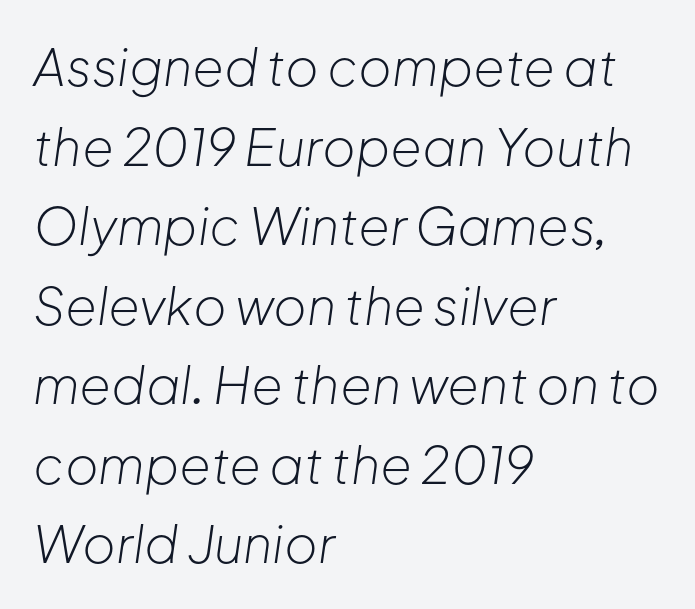
{"italic": "yes", "lean": "right", "slant_degrees": 8, "bold": "no", "weight": "light", "width": "normal", "stroke_contrast": "low", "x_height": "medium", "monospaced": "no", "underline": "no", "align": "left", "line_spacing": "normal", "line_spacing_ratio": 1.56, "letter_spacing": "normal", "letter_spacing_em": 0.0, "glyph_px": 51}
